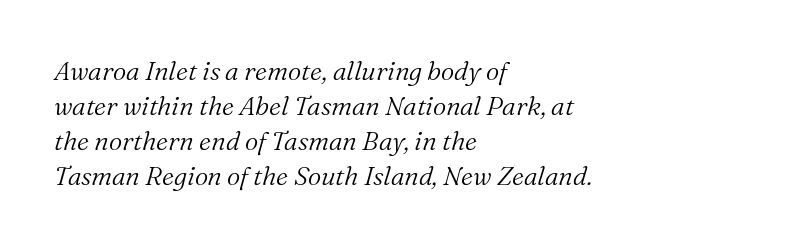
Q: Is the text bold? A: No.
Q: Is the text italic (slanted)? A: Yes, it leans right by about 16 degrees.
Q: Is the text underlined? A: No.
Q: How is the paragraph aligned? A: Left-aligned.
Q: Is the spacing between letters normal or unusually wide? A: Normal.
Q: Is the spacing between lines tight, normal or loose? A: Normal.
